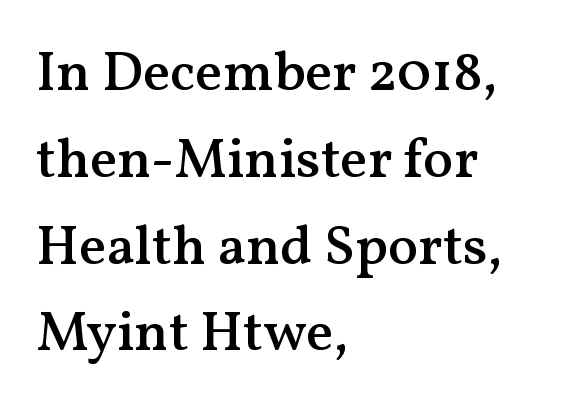
Q: Is the text bold? A: Semi-bold.
Q: Is the text italic (slanted)? A: No, it is upright.
Q: Is the typeface a serif or a sans-serif typeface? A: Serif.
Q: Is the text underlined? A: No.
Q: How is the paragraph aligned? A: Left-aligned.
Q: Is the spacing between letters normal or unusually wide? A: Normal.
Q: Is the spacing between lines tight, normal or loose? A: Normal.
Q: Width (condensed, normal, or wide)? A: Normal.
Q: Stroke contrast? A: Medium.
Q: x-height? A: Medium.
Q: Monospaced? A: No.
